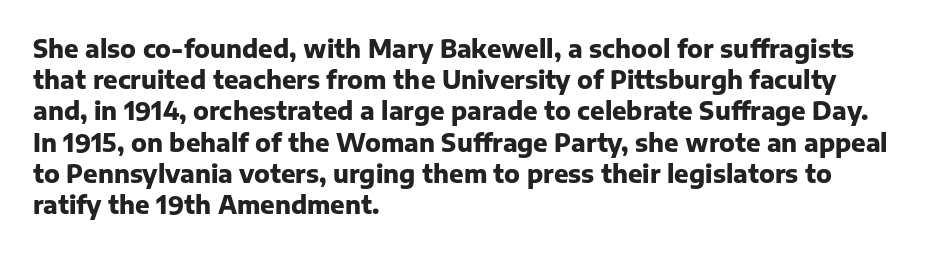
Q: Is the text bold? A: Yes.
Q: Is the text italic (slanted)? A: No, it is upright.
Q: Is the text underlined? A: No.
Q: How is the paragraph aligned? A: Left-aligned.
Q: Is the spacing between letters normal or unusually wide? A: Normal.
Q: Is the spacing between lines tight, normal or loose? A: Normal.
